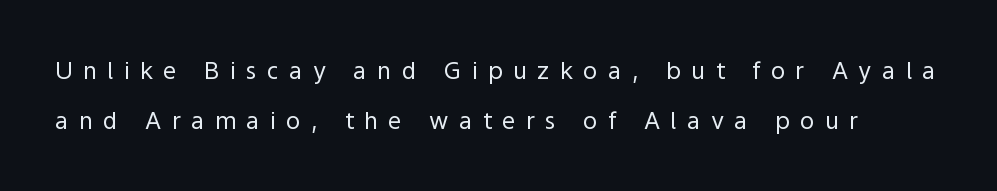
Q: Is the text bold? A: No.
Q: Is the text italic (slanted)? A: No, it is upright.
Q: Is the text underlined? A: No.
Q: Is the spacing between letters normal or unusually wide? A: Unusually wide.
Q: Is the spacing between lines tight, normal or loose? A: Loose.
